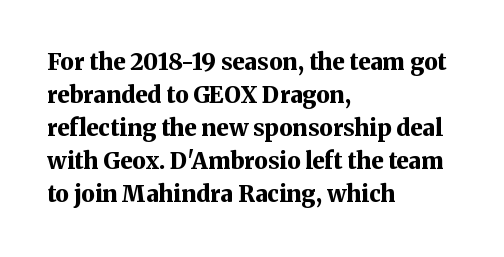
Q: Is the text bold? A: Yes.
Q: Is the text italic (slanted)? A: No, it is upright.
Q: Is the text underlined? A: No.
Q: How is the paragraph aligned? A: Left-aligned.
Q: Is the spacing between letters normal or unusually wide? A: Normal.
Q: Is the spacing between lines tight, normal or loose? A: Normal.
